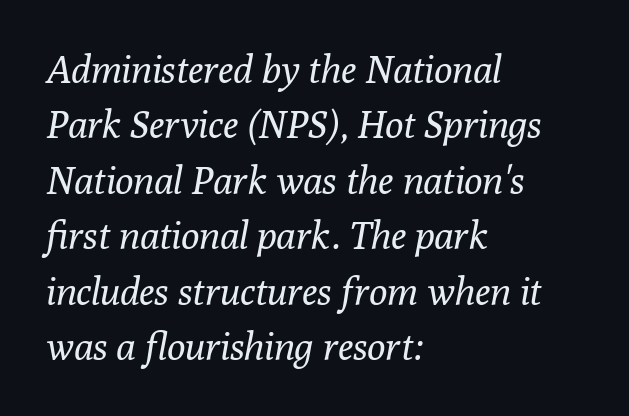
The letterforms sit shoulder to shoulder at normal distance. You can tell it's italic because the verticals aren't actually vertical. The glyphs are unaccompanied by any horizontal stroke below them. Each letter keeps its own natural width here, so spacing adapts to shape. Horizontal bands of white between lines are of average thickness. Caption: face not bold, strokes unweighted.
